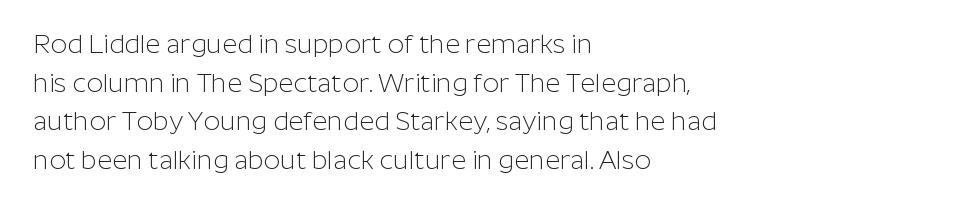
Q: Is the text bold? A: No.
Q: Is the text italic (slanted)? A: No, it is upright.
Q: Is the text underlined? A: No.
Q: How is the paragraph aligned? A: Left-aligned.
Q: Is the spacing between letters normal or unusually wide? A: Normal.
Q: Is the spacing between lines tight, normal or loose? A: Normal.
